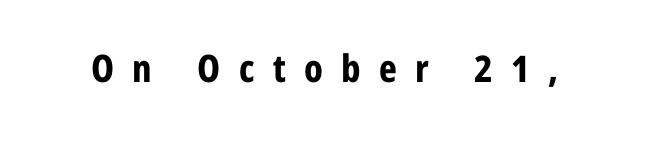
Caption: bold face, heavy strokes. A typesetter would call this proportional, since set widths differ per character. The glyphs are unaccompanied by any horizontal stroke below them. This sample uses an upright cut, with every glyph sitting square on the baseline. The letterforms stand isolated, each surrounded by extra space.
